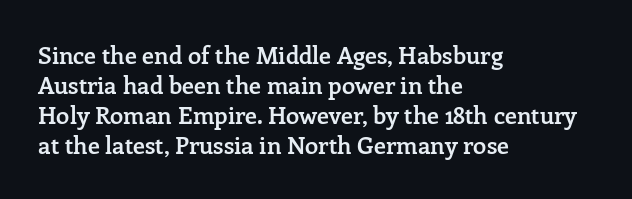
The image shows 24 px text type, upright; set left-aligned, normal line spacing (1.25x), normal letter spacing, not underlined.
